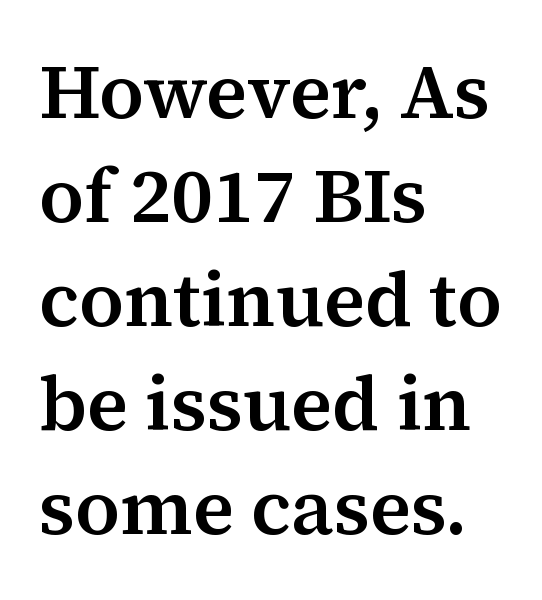
Q: Is the text italic (slanted)? A: No, it is upright.
Q: Is the typeface a serif or a sans-serif typeface? A: Serif.
Q: Is the text underlined? A: No.
Q: How is the paragraph aligned? A: Left-aligned.
Q: Is the spacing between letters normal or unusually wide? A: Normal.
Q: Is the spacing between lines tight, normal or loose? A: Normal.
Q: Width (condensed, normal, or wide)? A: Normal.
Q: Stroke contrast? A: Medium.
Q: x-height? A: Medium.
Q: Monospaced? A: No.
